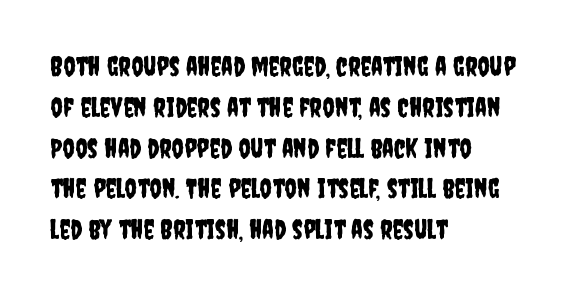
{"italic": "no", "underline": "no", "align": "left", "line_spacing": "normal", "line_spacing_ratio": 1.51, "letter_spacing": "normal", "letter_spacing_em": 0.0, "glyph_px": 27}
